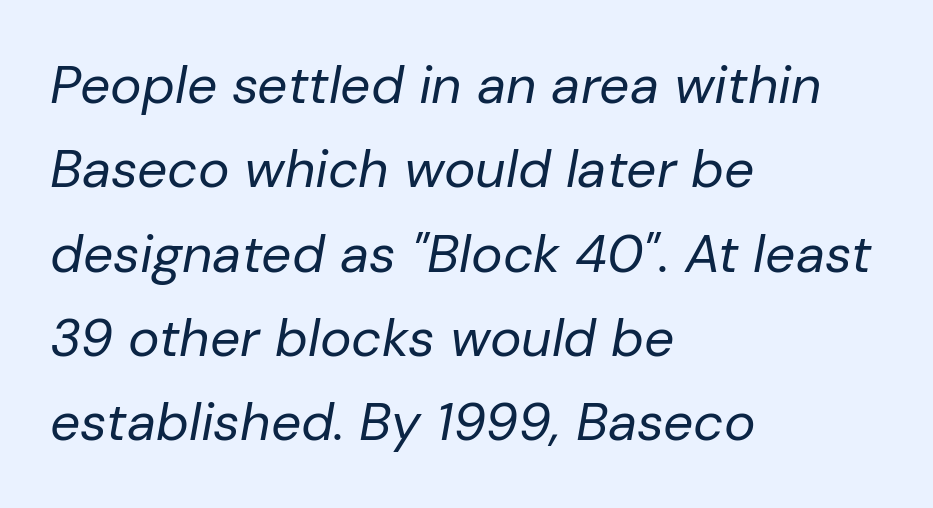
The image shows 53 px regular-weight type, italic (leaning right); set left-aligned, normal line spacing (1.59x), normal letter spacing, not underlined; low stroke contrast and a medium x-height.
